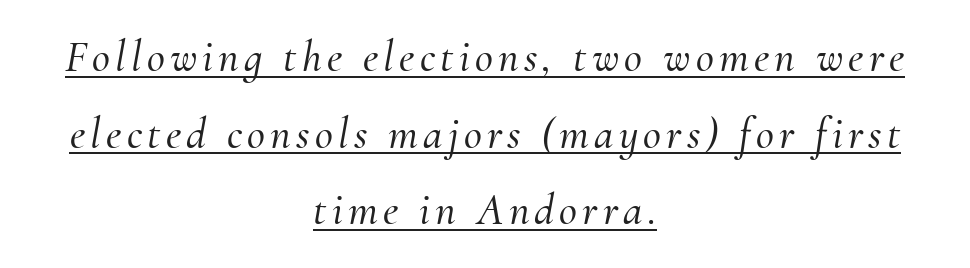
Q: Is the text italic (slanted)? A: Yes, it leans right by about 10 degrees.
Q: Is the typeface a serif or a sans-serif typeface? A: Serif.
Q: Is the text underlined? A: Yes.
Q: How is the paragraph aligned? A: Centered.
Q: Width (condensed, normal, or wide)? A: Normal.
Q: Stroke contrast? A: Medium.
Q: x-height? A: Small.
Q: Monospaced? A: No.
